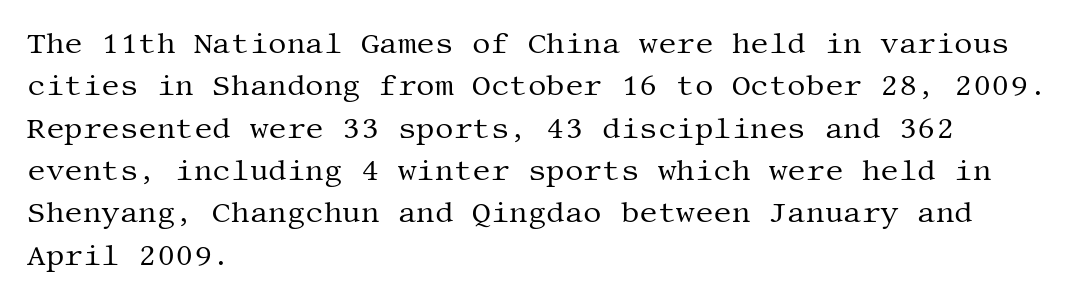
The image shows 29 px regular-weight serif type, upright; set left-aligned, normal line spacing (1.46x), normal letter spacing, not underlined; medium stroke contrast and a large x-height.
